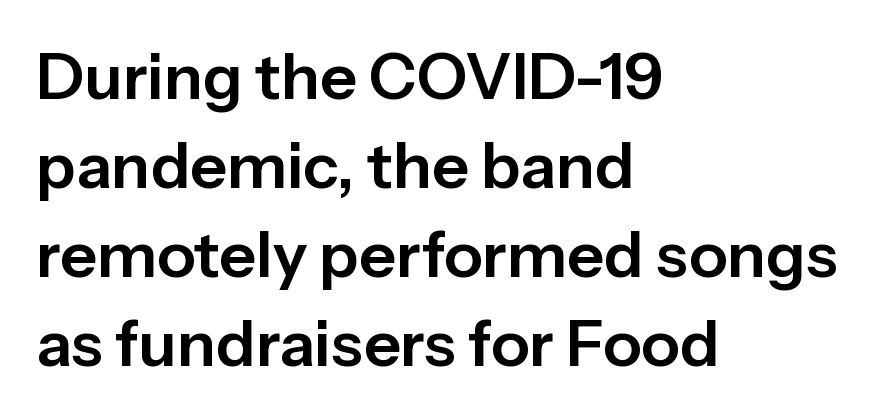
Q: Is the text italic (slanted)? A: No, it is upright.
Q: Is the typeface a serif or a sans-serif typeface? A: Sans-serif.
Q: Is the text underlined? A: No.
Q: How is the paragraph aligned? A: Left-aligned.
Q: Is the spacing between letters normal or unusually wide? A: Normal.
Q: Is the spacing between lines tight, normal or loose? A: Normal.
Q: Width (condensed, normal, or wide)? A: Normal.
Q: Stroke contrast? A: Low.
Q: x-height? A: Medium.
Q: Monospaced? A: No.
